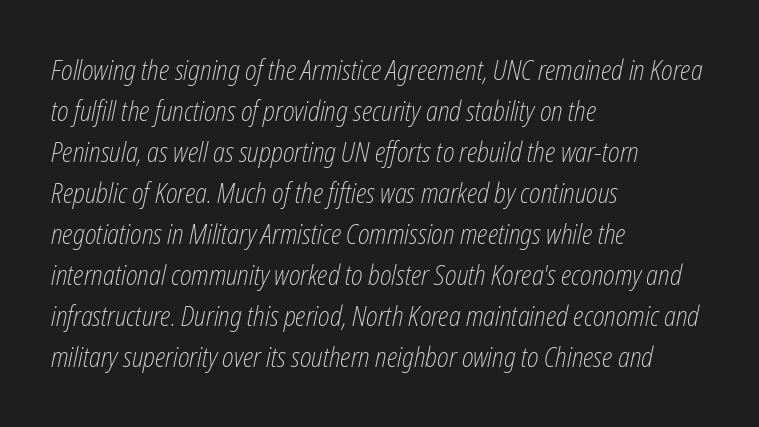
Q: Is the text bold? A: No.
Q: Is the text italic (slanted)? A: Yes, it leans right by about 12 degrees.
Q: Is the text underlined? A: No.
Q: How is the paragraph aligned? A: Left-aligned.
Q: Is the spacing between letters normal or unusually wide? A: Normal.
Q: Is the spacing between lines tight, normal or loose? A: Normal.
